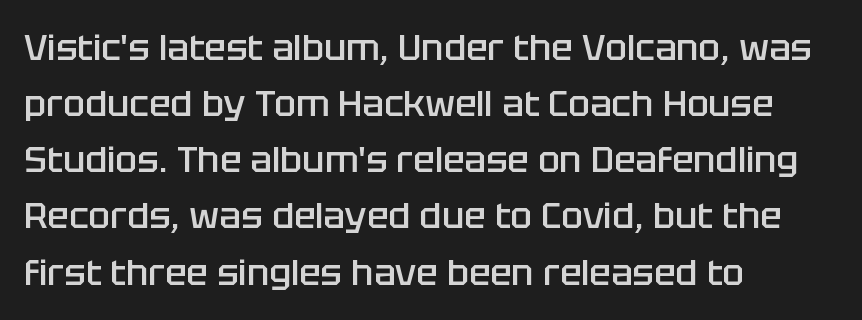
Q: Is the text bold? A: Semi-bold.
Q: Is the text italic (slanted)? A: No, it is upright.
Q: Is the typeface a serif or a sans-serif typeface? A: Sans-serif.
Q: Is the text underlined? A: No.
Q: How is the paragraph aligned? A: Left-aligned.
Q: Is the spacing between letters normal or unusually wide? A: Normal.
Q: Is the spacing between lines tight, normal or loose? A: Normal.
Q: Width (condensed, normal, or wide)? A: Normal.
Q: Stroke contrast? A: Low.
Q: x-height? A: Large.
Q: Monospaced? A: No.
